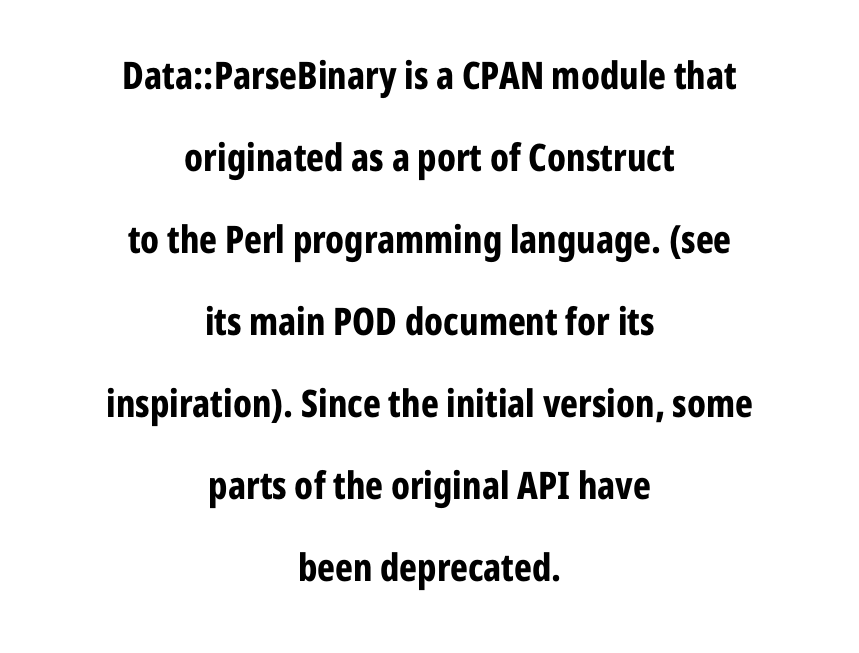
{"serif": "no", "italic": "no", "bold": "yes", "weight": "bold", "width": "condensed", "stroke_contrast": "low", "x_height": "medium", "monospaced": "no", "underline": "no", "align": "center", "line_spacing": "loose", "line_spacing_ratio": 2.16, "letter_spacing": "normal", "letter_spacing_em": 0.0, "glyph_px": 38}
